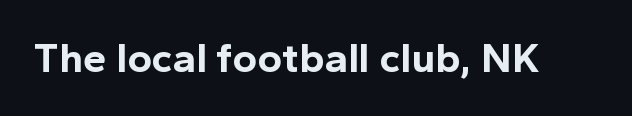
The image shows 42 px bold sans-serif type, upright; set normal letter spacing, not underlined; a medium x-height.
